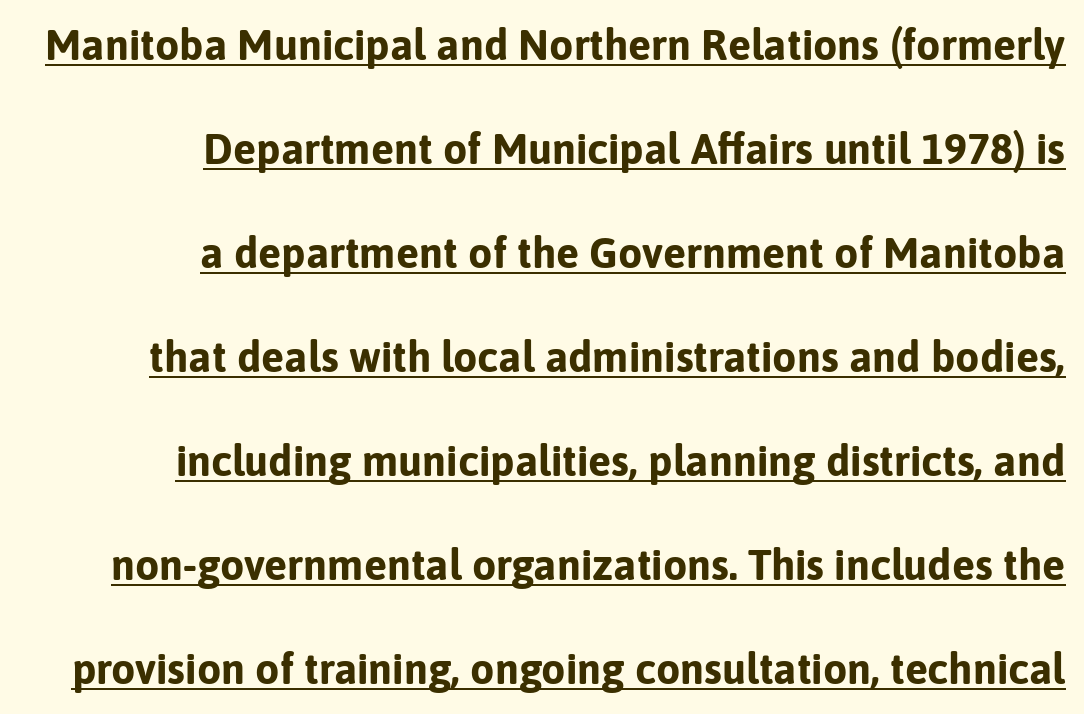
The image shows 43 px bold sans-serif type, upright; set right-aligned, loose line spacing (2.42x), normal letter spacing, underlined; low stroke contrast and a medium x-height.
